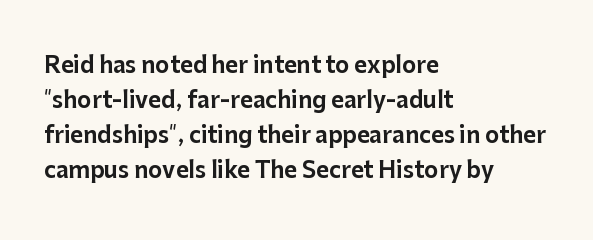
Q: Is the text italic (slanted)? A: No, it is upright.
Q: Is the text underlined? A: No.
Q: How is the paragraph aligned? A: Left-aligned.
Q: Is the spacing between letters normal or unusually wide? A: Normal.
Q: Is the spacing between lines tight, normal or loose? A: Normal.
